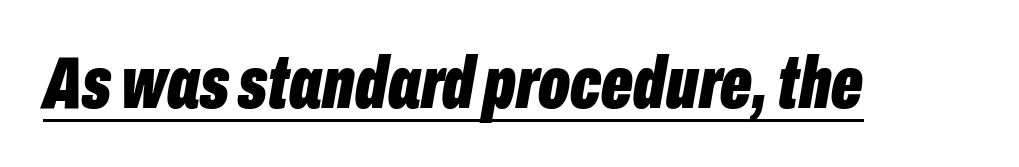
Q: Is the text bold? A: Yes.
Q: Is the text italic (slanted)? A: Yes, it leans right by about 10 degrees.
Q: Is the text underlined? A: Yes.
Q: Is the spacing between letters normal or unusually wide? A: Normal.
Q: Width (condensed, normal, or wide)? A: Condensed.
Q: Stroke contrast? A: Low.
Q: x-height? A: Medium.
Q: Monospaced? A: No.
